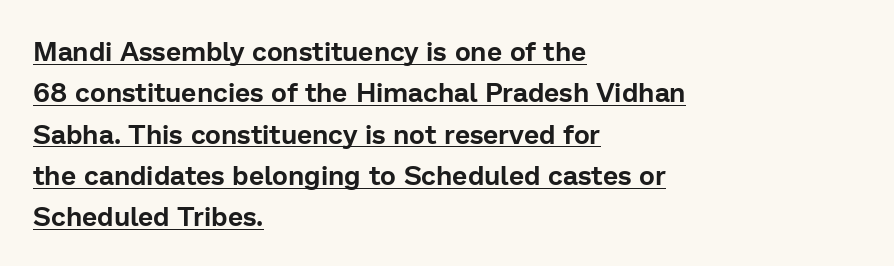
What's the leading like? Ordinary, nothing unusual. Teacher's note: observe the even left margin — that is flush-left alignment. This rendering features underlined lettering. The lettering holds an erect, upright posture throughout. Tracking value appears to be zero — textbook default spacing.
